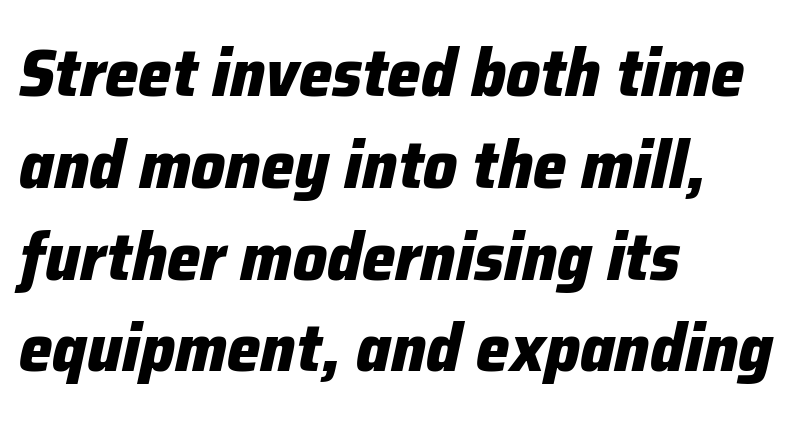
Q: Is the text bold? A: Yes.
Q: Is the text italic (slanted)? A: Yes, it leans right by about 12 degrees.
Q: Is the text underlined? A: No.
Q: How is the paragraph aligned? A: Left-aligned.
Q: Is the spacing between letters normal or unusually wide? A: Normal.
Q: Is the spacing between lines tight, normal or loose? A: Normal.
Q: Width (condensed, normal, or wide)? A: Normal.
Q: Stroke contrast? A: Low.
Q: x-height? A: Medium.
Q: Monospaced? A: No.
